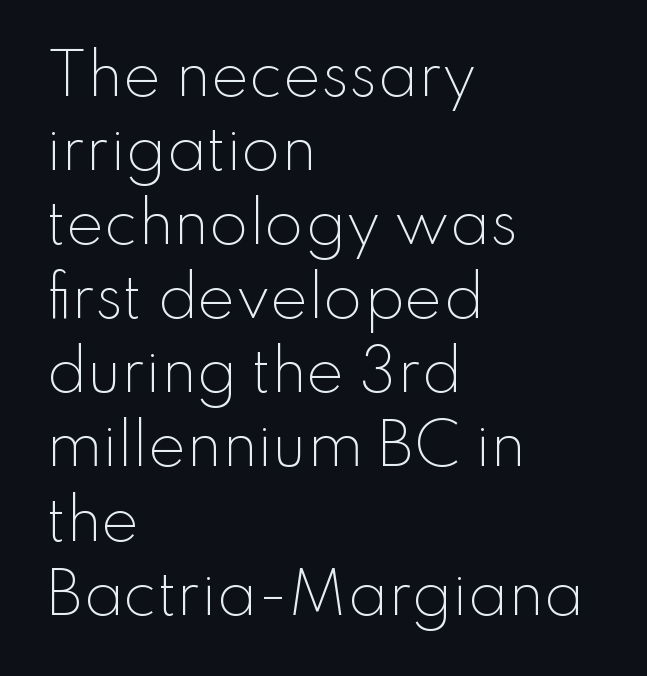
Letters rest on an invisible, unmarked baseline. Vertical stems look standard width or narrower in stroke. Designer's note — italics off, roman on. Tracking here is standard; glyphs follow each other at the usual distance. These lines are rendered in a variable-pitch font.
